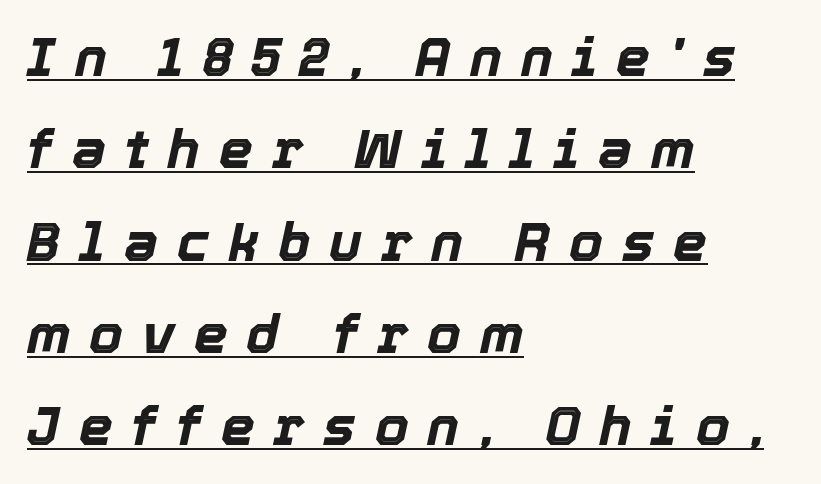
Honestly, the letter spacing is so wide it's the main thing you notice. Check the space under the baseline: a stroke is drawn there. Here the designer chose a conventional face with non-uniform glyph widths. Weight check: bold — yes, fully.
